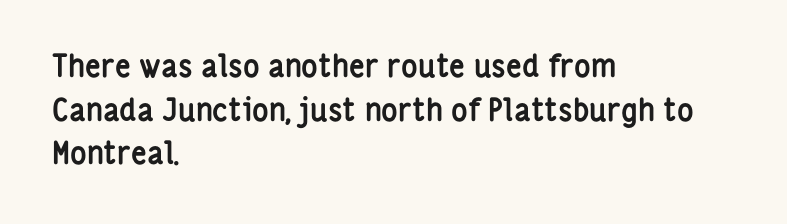
Note the varied advance widths — an 'i' is clearly narrower than an 'm'. Notice how the stems are strictly vertical — no italics here. Letter spacing: default. The strokes are fattened all the way to bold. These lines are composed in type without serifs. The lines in this sample share a left origin and differ only in where they stop.
